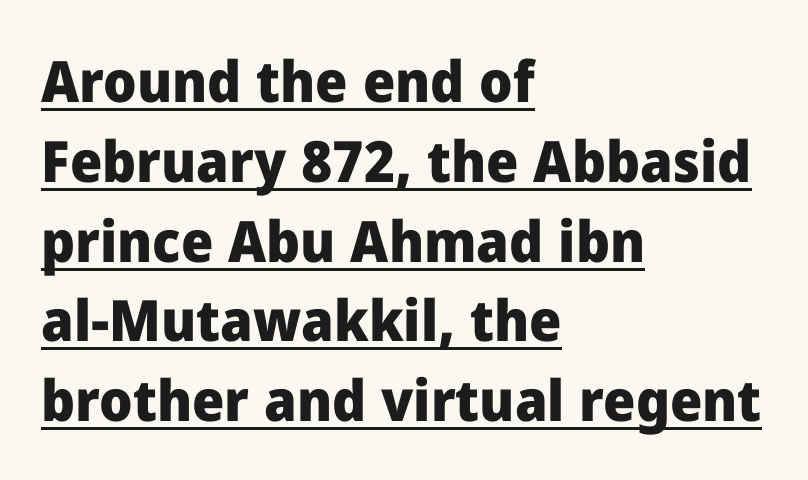
The image shows 57 px heavy sans-serif type, upright; set left-aligned, normal line spacing (1.4x), normal letter spacing, underlined; low stroke contrast and a medium x-height.
